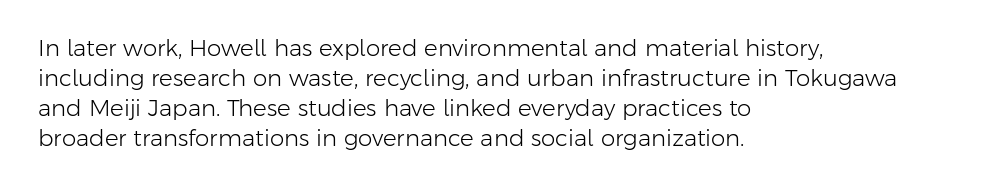
{"italic": "no", "bold": "no", "underline": "no", "align": "left", "line_spacing": "normal", "line_spacing_ratio": 1.3, "letter_spacing": "normal", "letter_spacing_em": 0.0, "glyph_px": 23}
